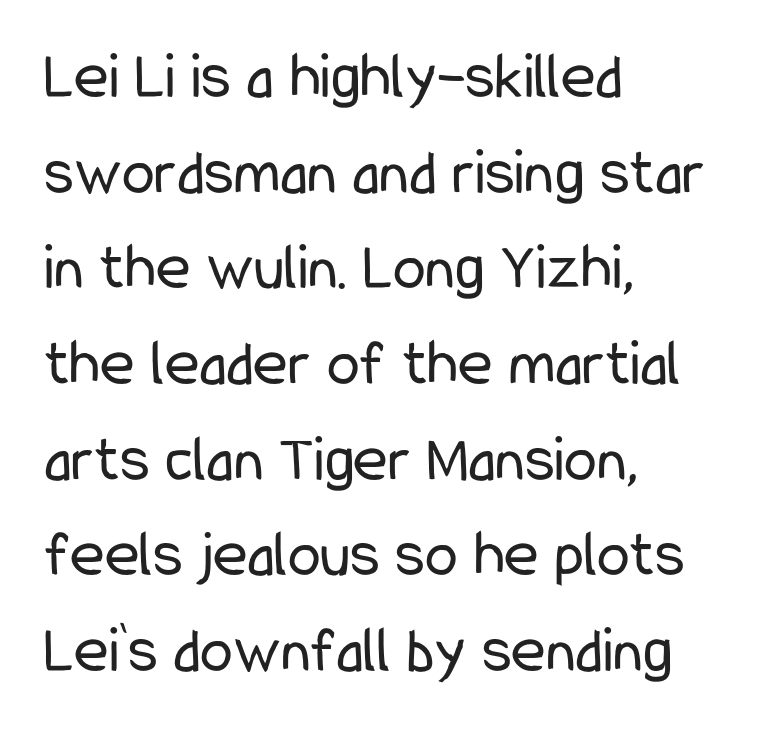
{"serif": "no", "italic": "no", "bold": "no", "weight": "regular", "width": "condensed", "stroke_contrast": "low", "x_height": "medium", "monospaced": "no", "underline": "no", "align": "left", "line_spacing": "normal", "line_spacing_ratio": 1.45, "letter_spacing": "normal", "letter_spacing_em": 0.0, "glyph_px": 66}
